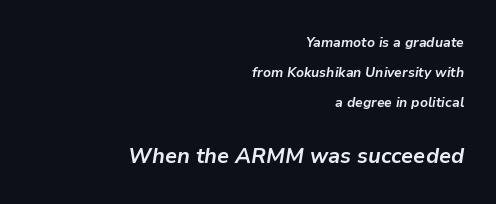
Q: Is the text bold? A: Yes.
Q: Is the text italic (slanted)? A: Yes, it leans right by about 9 degrees.
Q: Is the text underlined? A: No.
Q: How is the paragraph aligned? A: Right-aligned.
Q: Is the spacing between letters normal or unusually wide? A: Normal.
Q: Is the spacing between lines tight, normal or loose? A: Loose.
Q: Which block of text is set in a larger size, the first (top) or the second (bottom)? A: The second (bottom) one.
